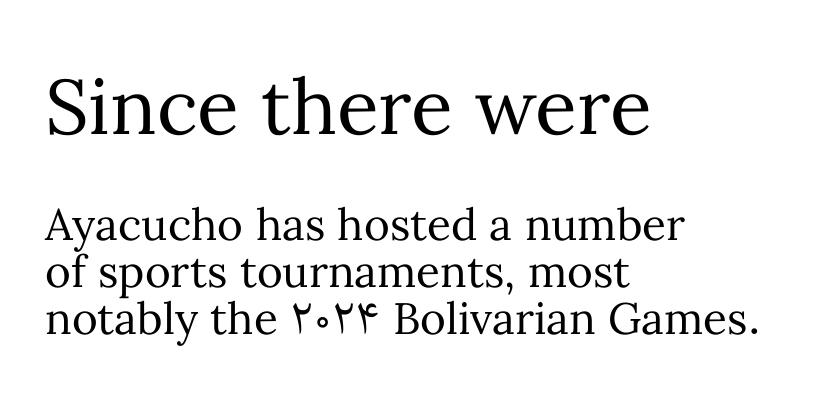
The image shows 77 px regular-weight type, upright; set left-aligned, tight line spacing (1.07x), normal letter spacing, not underlined; the first (top) block is 1.75x larger; medium stroke contrast and a medium x-height.
